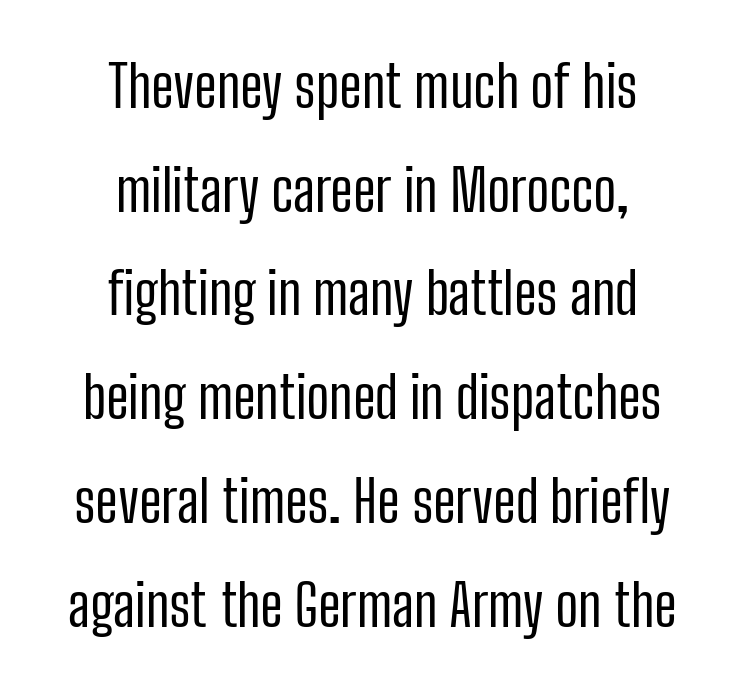
The image shows 57 px regular-weight, condensed sans-serif type, upright; set centered, line spacing 1.82x, normal letter spacing, not underlined; low stroke contrast and a medium x-height.
